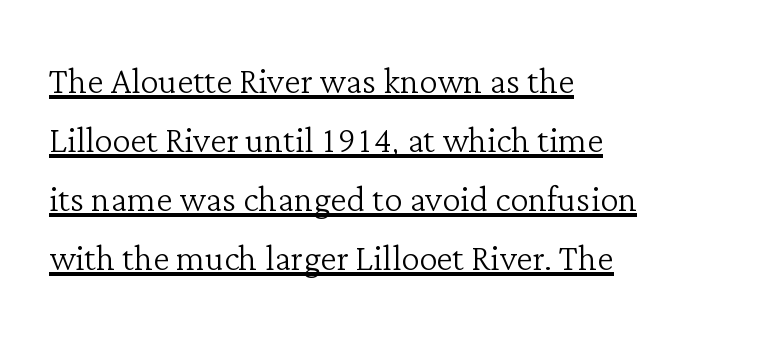
This sample uses a serif face. Somebody hit Ctrl+U on this one — the words are underlined. Vertical strokes here are truly vertical. These glyphs show unthickened strokes, regular width or finer. Left-aligned paragraph, ragged on the right.
